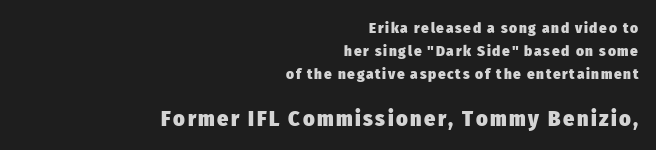
{"italic": "no", "bold": "yes", "underline": "no", "align": "right", "line_spacing": "normal", "line_spacing_ratio": 1.54, "larger_block": "second", "size_ratio": 1.47, "glyph_px": 22}
